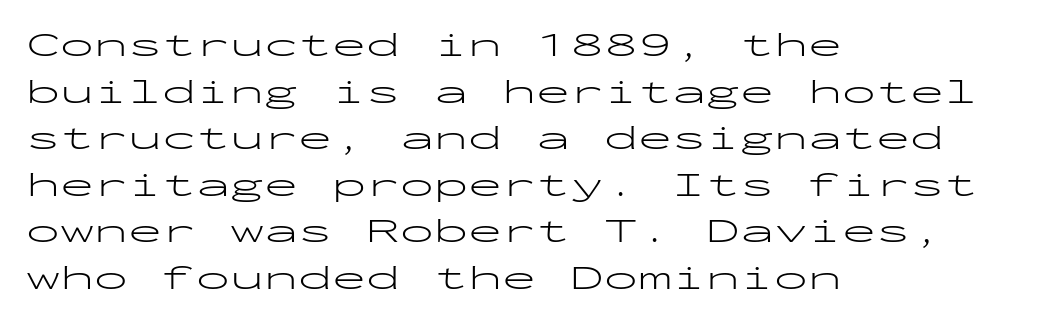
The image shows 34 px light, wide sans-serif type, upright, monospaced; set left-aligned, normal line spacing (1.37x), normal letter spacing, not underlined; low stroke contrast and a medium x-height.
